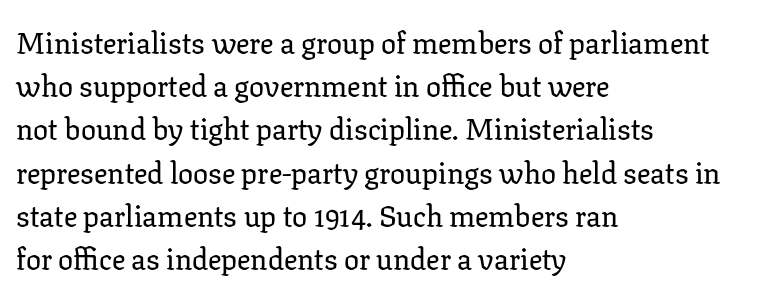
Q: Is the text italic (slanted)? A: No, it is upright.
Q: Is the typeface a serif or a sans-serif typeface? A: Serif.
Q: Is the text underlined? A: No.
Q: How is the paragraph aligned? A: Left-aligned.
Q: Is the spacing between letters normal or unusually wide? A: Normal.
Q: Is the spacing between lines tight, normal or loose? A: Normal.
Q: Width (condensed, normal, or wide)? A: Normal.
Q: Stroke contrast? A: Low.
Q: x-height? A: Medium.
Q: Monospaced? A: No.
